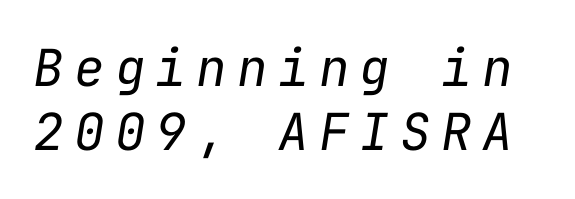
The image shows 51 px regular-weight type, italic (leaning right), monospaced; set normal line spacing (1.25x), unusually wide letter spacing (+0.2 em), not underlined; low stroke contrast and a medium x-height.
